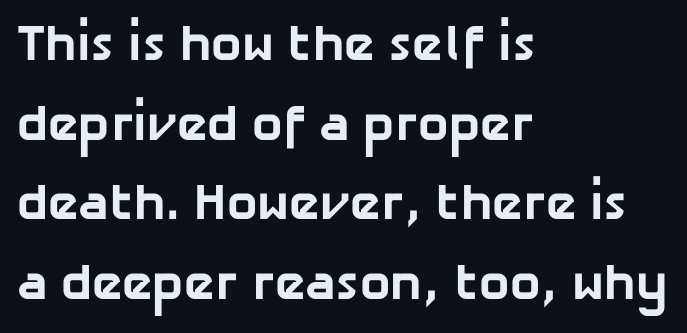
{"serif": "no", "bold": "yes", "weight": "bold", "width": "normal", "stroke_contrast": "low", "x_height": "medium", "monospaced": "no", "underline": "no", "align": "left", "line_spacing": "normal", "line_spacing_ratio": 1.56, "letter_spacing": "normal", "letter_spacing_em": 0.0, "glyph_px": 51}
